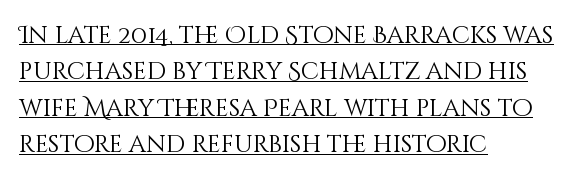
Is the stroke heavy? The answer is a plain regular-or-lighter. If you drew a line through each stem, it would be perfectly vertical. Vertical spacing — default. A classic flush-left, rag-right setting is used for this passage.
